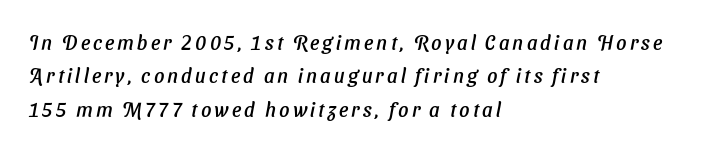
{"italic": "yes", "lean": "right", "slant_degrees": 11, "underline": "no", "align": "left", "line_spacing": "normal", "line_spacing_ratio": 1.67, "glyph_px": 20}
